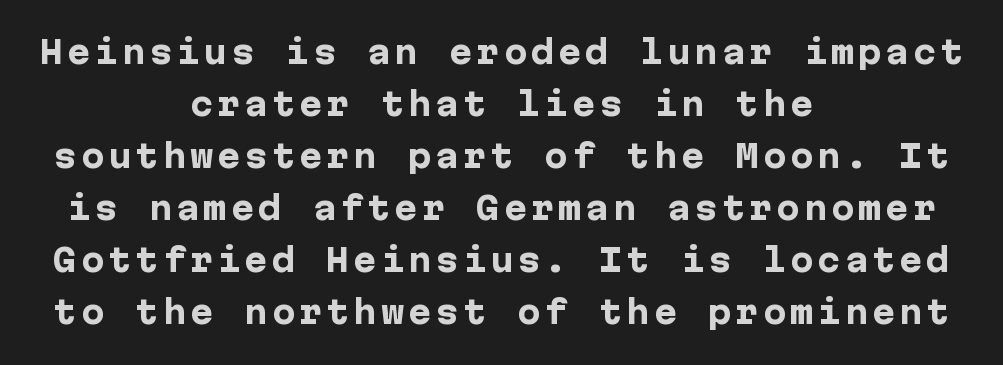
Unlike italic type, these characters show no tilt at all. Every letter is thick-stroked: bold, no question. Each new line begins a customary step beneath the previous one. The rag falls on both sides of this text block equally.
